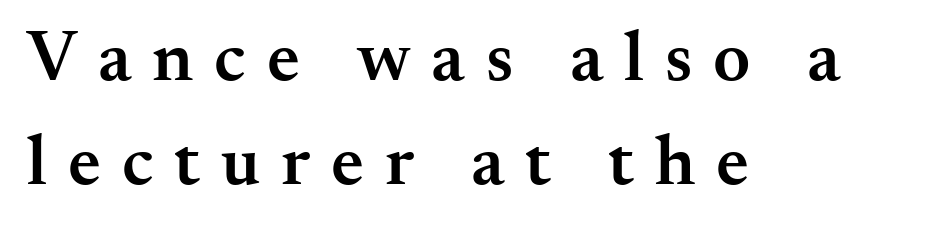
Designer's note — italics off, roman on. You could not count columns in this text — the font is proportionally spaced. Are there feet on the stems? There are — it's a serif. Words appear elongated and porous because spacing is wide. Is the block centered? No — it sits flush against the left margin. The characters look somewhat weighty, a semibold short of true bold.
